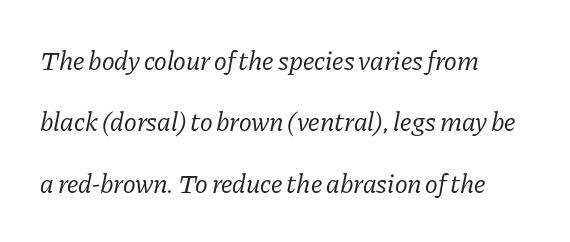
The image shows 27 px text type, italic (leaning right); set left-aligned, loose line spacing (2.27x), normal letter spacing, not underlined.
